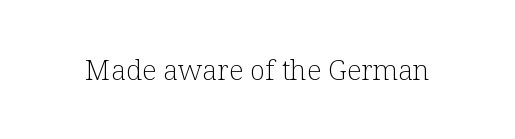
Q: Is the text bold? A: No.
Q: Is the text italic (slanted)? A: No, it is upright.
Q: Is the typeface a serif or a sans-serif typeface? A: Serif.
Q: Is the text underlined? A: No.
Q: Is the spacing between letters normal or unusually wide? A: Normal.
Q: Width (condensed, normal, or wide)? A: Normal.
Q: Stroke contrast? A: Low.
Q: x-height? A: Medium.
Q: Monospaced? A: No.
